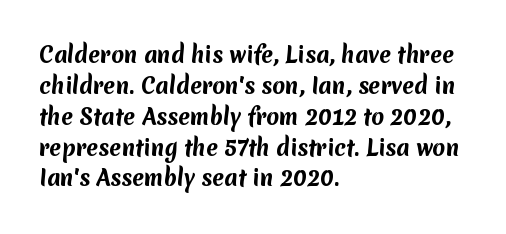
Does the weight exceed regular? Yes, all the way to bold. The gaps between neighbouring characters are ordinary and unremarkable. This rendering uses left alignment, leaving the right contour irregular. The space directly below the letters is spotless.
